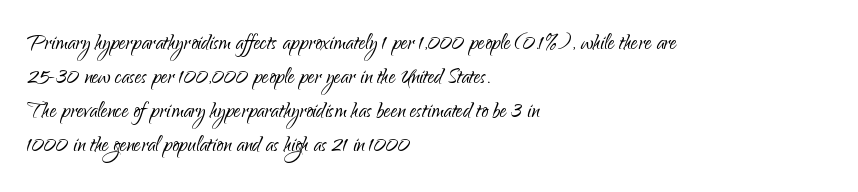
Vertically, the passage feels balanced, rows spaced as you'd expect. The strip under each line holds only bare page. Weight: in the light-to-regular range. Glyph-to-glyph distance matches everyday printed text.
